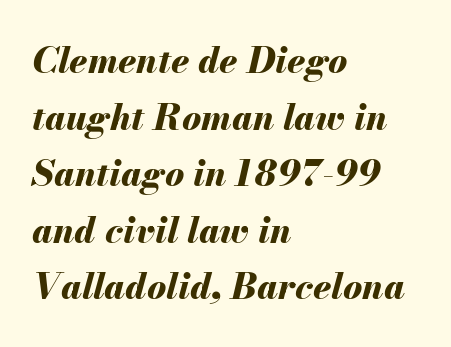
The image shows 36 px bold type, italic (leaning right); set left-aligned, normal line spacing (1.57x), normal letter spacing, not underlined; medium stroke contrast and a small x-height.
